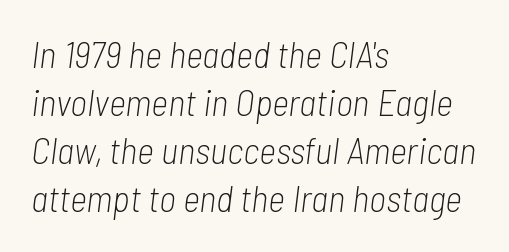
The face used here is proportionally spaced, like ordinary book or web type. These lines were composed using italics. Is the block centered? No — it sits flush against the left margin. Anything drawn beneath the words? Only blank space. On a weight scale, this lands at 450 or below.
